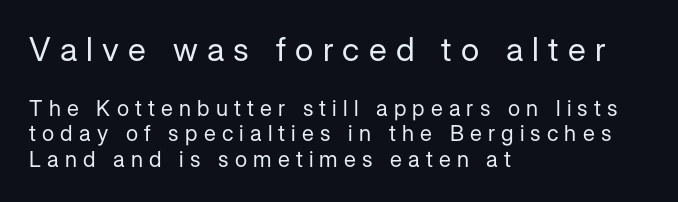
{"serif": "no", "italic": "no", "bold": "no", "weight": "regular", "width": "normal", "stroke_contrast": "low", "x_height": "medium", "monospaced": "no", "underline": "no", "align": "left", "line_spacing_ratio": 1.16, "letter_spacing": "wide", "letter_spacing_em": 0.28, "larger_block": "first", "size_ratio": 1.5, "glyph_px": 33}
